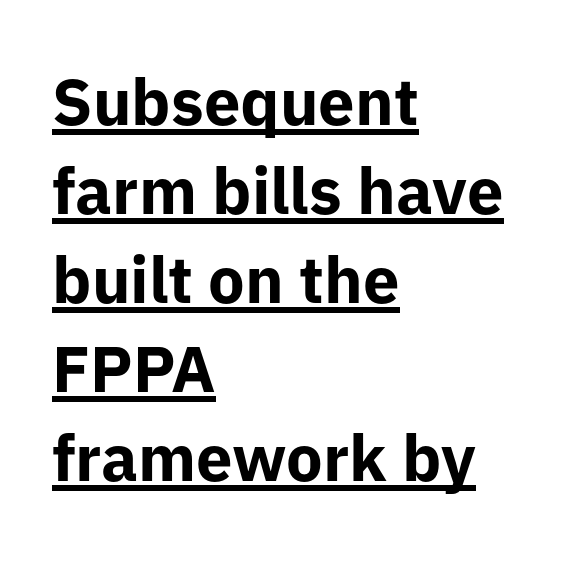
The designer left line spacing at the default. Decoration check: the copy is underlined. Students, note that the glyphs here touch the page at normal intervals. This is heavy type, rendered in bold.
